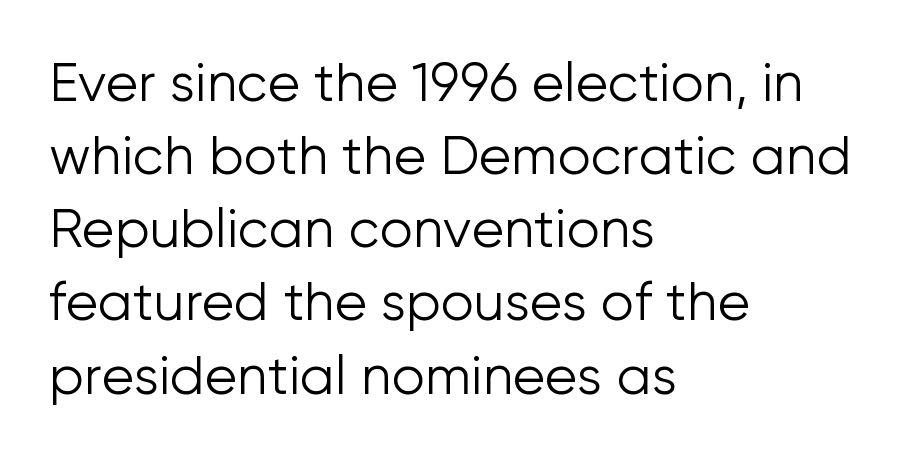
The image shows 53 px light sans-serif type, upright; set left-aligned, normal line spacing (1.38x), normal letter spacing, not underlined; low stroke contrast and a medium x-height.
